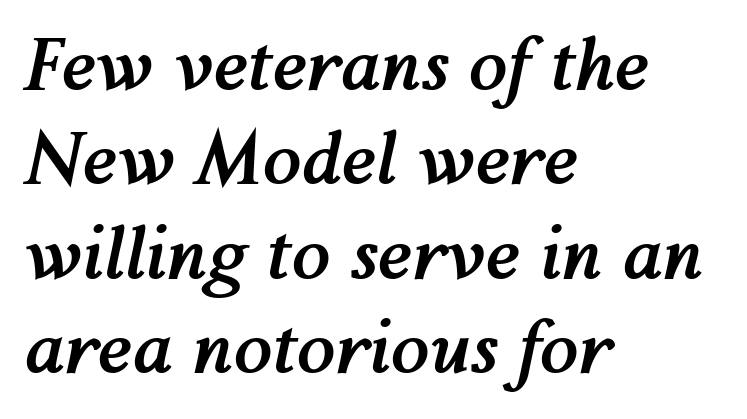
The image shows 70 px semibold type, italic (leaning right); set left-aligned, normal line spacing (1.35x), normal letter spacing, not underlined; medium stroke contrast and a medium x-height.
